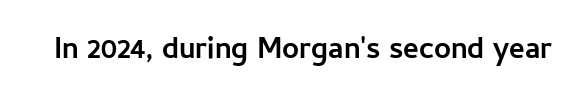
The image shows 30 px semibold sans-serif type, upright; set normal letter spacing, not underlined; low stroke contrast and a medium x-height.
